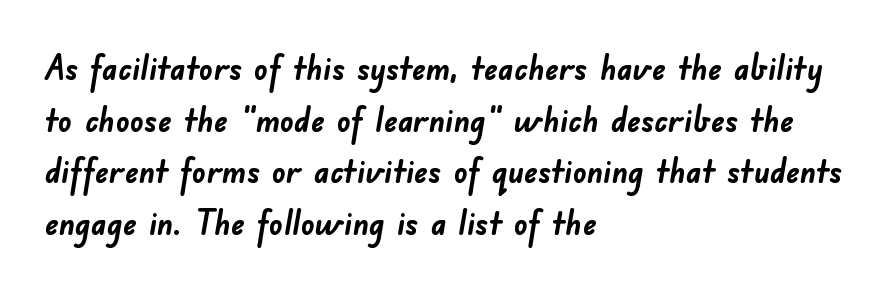
{"serif": "no", "bold": "yes", "weight": "semibold", "width": "normal", "stroke_contrast": "low", "x_height": "small", "monospaced": "no", "underline": "no", "align": "left", "line_spacing": "normal", "line_spacing_ratio": 1.52, "letter_spacing": "normal", "letter_spacing_em": 0.0, "glyph_px": 34}
